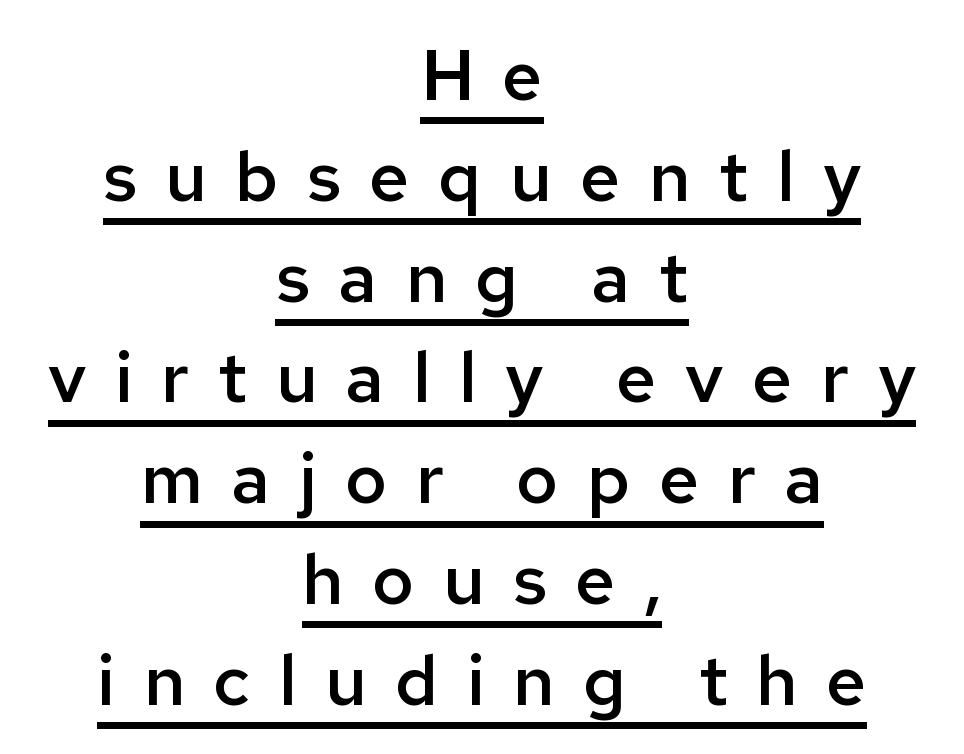
Glance below the letters and you will spot a drawn line. A roman cut, with each character standing at attention. Serif or sans? Sans — the stroke terminals are bare. Honestly, the row spacing looks completely unremarkable.
